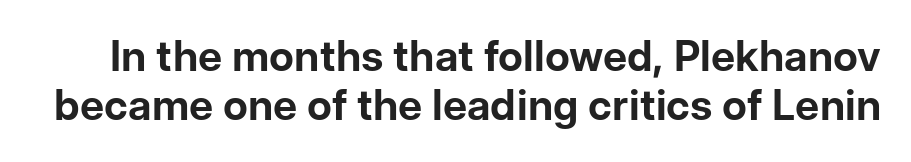
Q: Is the text bold? A: Yes.
Q: Is the text italic (slanted)? A: No, it is upright.
Q: Is the typeface a serif or a sans-serif typeface? A: Sans-serif.
Q: Is the text underlined? A: No.
Q: Is the spacing between letters normal or unusually wide? A: Normal.
Q: Width (condensed, normal, or wide)? A: Normal.
Q: Stroke contrast? A: Low.
Q: x-height? A: Medium.
Q: Monospaced? A: No.
